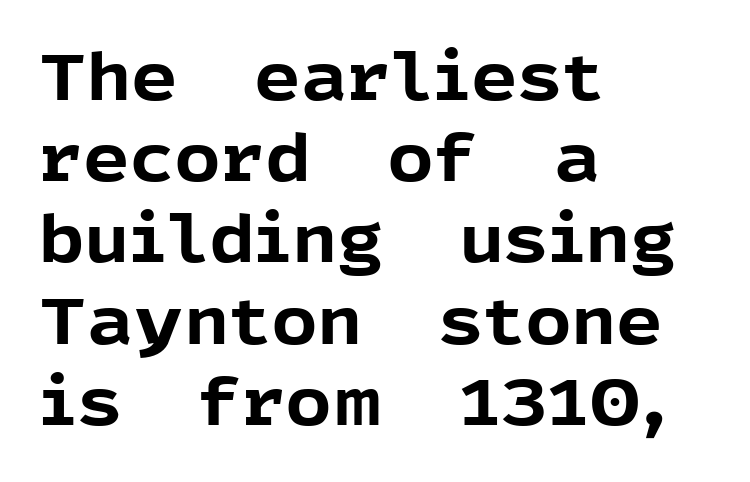
Q: Is the text bold? A: Yes.
Q: Is the text italic (slanted)? A: No, it is upright.
Q: Is the typeface a serif or a sans-serif typeface? A: Sans-serif.
Q: Is the text underlined? A: No.
Q: How is the paragraph aligned? A: Left-aligned.
Q: Is the spacing between letters normal or unusually wide? A: Normal.
Q: Is the spacing between lines tight, normal or loose? A: Normal.
Q: Width (condensed, normal, or wide)? A: Normal.
Q: x-height? A: Medium.
Q: Monospaced? A: No.
